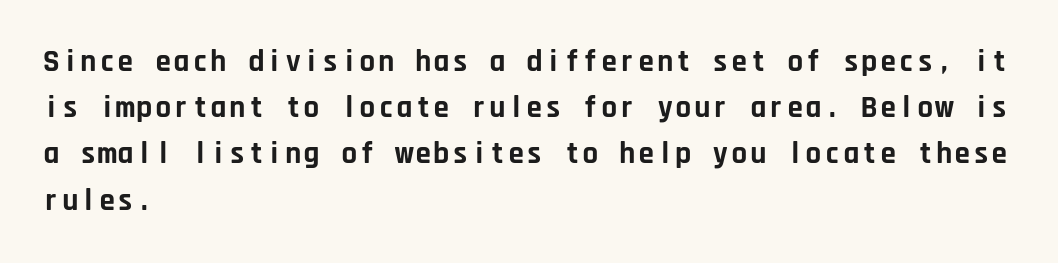
Q: Is the text bold? A: Yes.
Q: Is the text italic (slanted)? A: No, it is upright.
Q: Is the typeface a serif or a sans-serif typeface? A: Sans-serif.
Q: Is the text underlined? A: No.
Q: How is the paragraph aligned? A: Left-aligned.
Q: Is the spacing between letters normal or unusually wide? A: Normal.
Q: Is the spacing between lines tight, normal or loose? A: Normal.
Q: Width (condensed, normal, or wide)? A: Normal.
Q: Stroke contrast? A: Low.
Q: x-height? A: Large.
Q: Monospaced? A: Yes.
